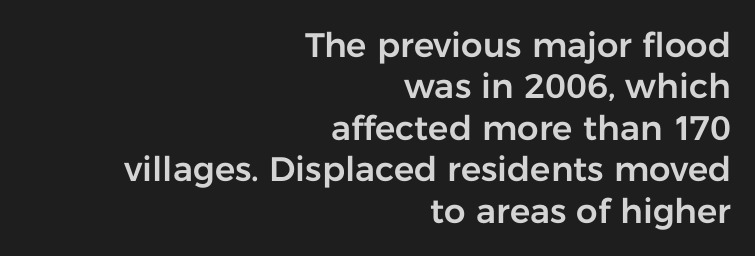
{"serif": "no", "italic": "no", "width": "normal", "stroke_contrast": "low", "x_height": "medium", "monospaced": "no", "underline": "no", "align": "right", "line_spacing_ratio": 1.22, "letter_spacing": "normal", "letter_spacing_em": 0.0, "glyph_px": 34}
